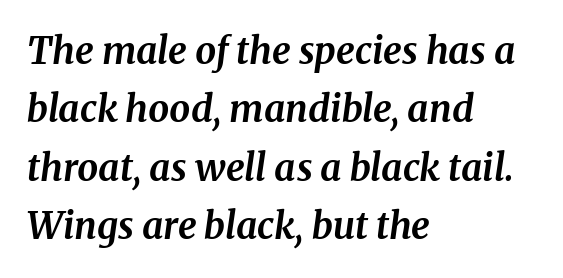
The image shows 37 px bold serif type, italic (leaning right); set left-aligned, normal line spacing (1.58x), normal letter spacing, not underlined; medium stroke contrast and a medium x-height.
